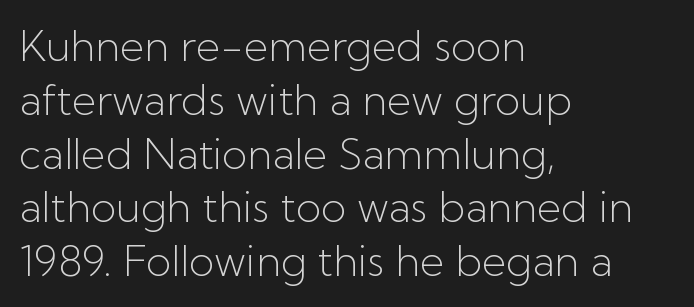
Q: Is the text bold? A: No.
Q: Is the text italic (slanted)? A: No, it is upright.
Q: Is the typeface a serif or a sans-serif typeface? A: Sans-serif.
Q: Is the text underlined? A: No.
Q: How is the paragraph aligned? A: Left-aligned.
Q: Is the spacing between letters normal or unusually wide? A: Normal.
Q: Is the spacing between lines tight, normal or loose? A: Normal.
Q: Width (condensed, normal, or wide)? A: Normal.
Q: Stroke contrast? A: Low.
Q: x-height? A: Medium.
Q: Monospaced? A: No.
